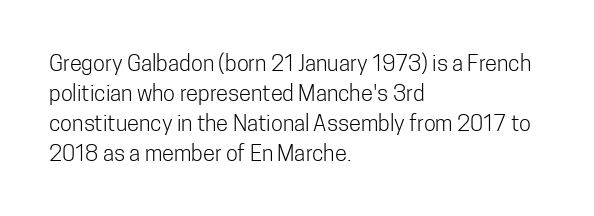
The image shows 22 px text type, upright; set left-aligned, normal line spacing (1.36x), normal letter spacing, not underlined.
